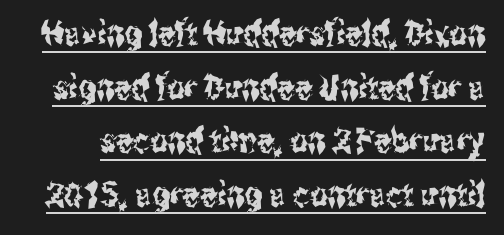
{"serif": "no", "italic": "no", "width": "condensed", "stroke_contrast": "medium", "x_height": "medium", "monospaced": "no", "underline": "yes", "line_spacing": "normal", "line_spacing_ratio": 1.58, "letter_spacing": "normal", "letter_spacing_em": 0.0, "glyph_px": 34}
